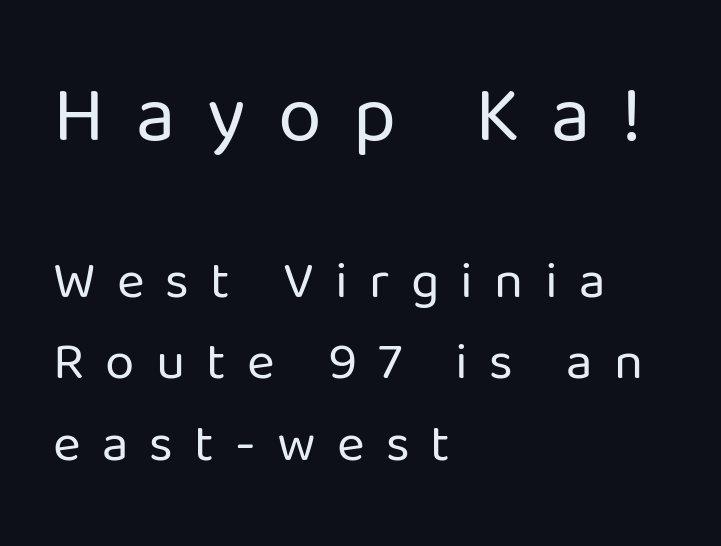
Q: Is the text bold? A: No.
Q: Is the text italic (slanted)? A: No, it is upright.
Q: Is the typeface a serif or a sans-serif typeface? A: Sans-serif.
Q: Is the text underlined? A: No.
Q: How is the paragraph aligned? A: Left-aligned.
Q: Is the spacing between letters normal or unusually wide? A: Unusually wide.
Q: Is the spacing between lines tight, normal or loose? A: Normal.
Q: Which block of text is set in a larger size, the first (top) or the second (bottom)? A: The first (top) one.
Q: Width (condensed, normal, or wide)? A: Normal.
Q: Stroke contrast? A: Low.
Q: x-height? A: Medium.
Q: Monospaced? A: No.
